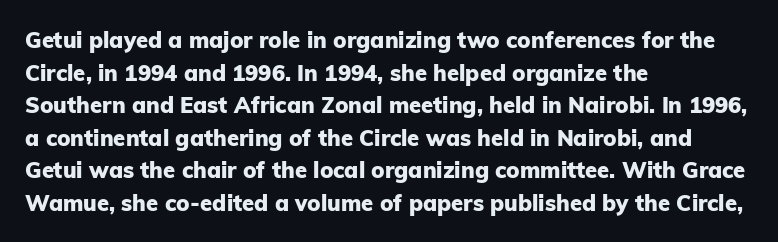
The letters stand straight up with perfectly vertical stems. Vertical spacing — default. Beneath every word, the page is bare. Typeset ragged right — the left edge is the straight one.
